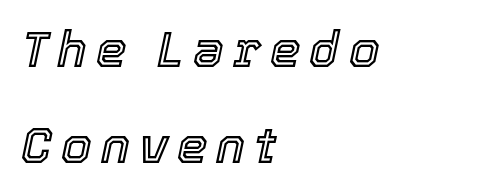
Think of a printed novel: that variable character pitch is what you see here. Baseline-to-baseline distance is far greater than the letter height. Check the space under the baseline: it is left empty. Horizontally, the lines are justified to the leading edge only. It's the slanting kind of type.
